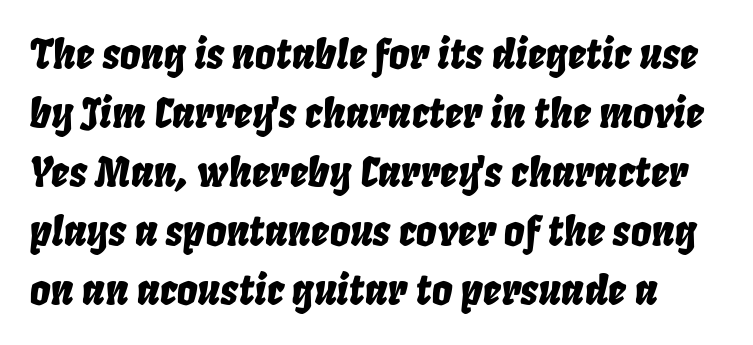
Glyph-to-glyph distance matches everyday printed text. Think of a printed novel: that variable character pitch is what you see here. Quick note: underline off. The glyphs look as if they've been sheared to an angle. The block of text has a typical density, with ordinary space between rows.
